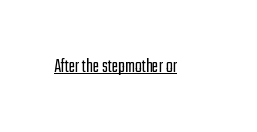
Q: Is the text bold? A: No.
Q: Is the text italic (slanted)? A: No, it is upright.
Q: Is the text underlined? A: Yes.
Q: Is the spacing between letters normal or unusually wide? A: Normal.
